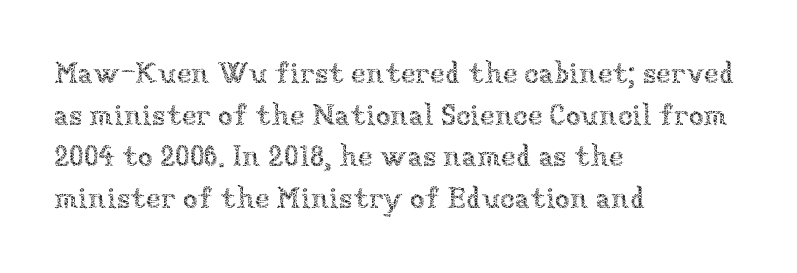
The image shows 30 px thin type, upright; set left-aligned, normal line spacing (1.39x), normal letter spacing, not underlined; low stroke contrast and a medium x-height.
